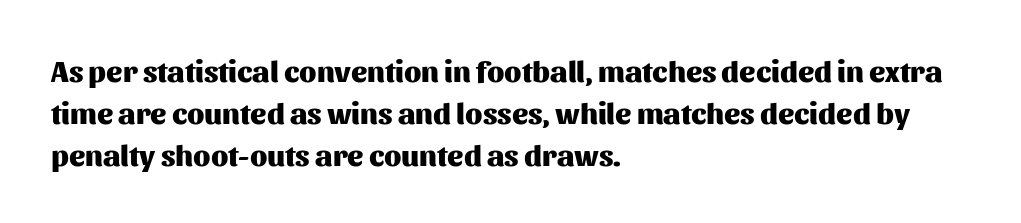
Q: Is the text bold? A: Yes.
Q: Is the text italic (slanted)? A: No, it is upright.
Q: Is the typeface a serif or a sans-serif typeface? A: Sans-serif.
Q: Is the text underlined? A: No.
Q: How is the paragraph aligned? A: Left-aligned.
Q: Is the spacing between letters normal or unusually wide? A: Normal.
Q: Is the spacing between lines tight, normal or loose? A: Normal.
Q: Width (condensed, normal, or wide)? A: Normal.
Q: Stroke contrast? A: Medium.
Q: x-height? A: Medium.
Q: Monospaced? A: No.
